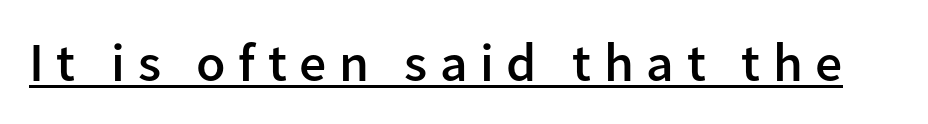
The image shows 54 px semibold sans-serif type, upright; set unusually wide letter spacing (+0.23 em), underlined; low stroke contrast and a medium x-height.
